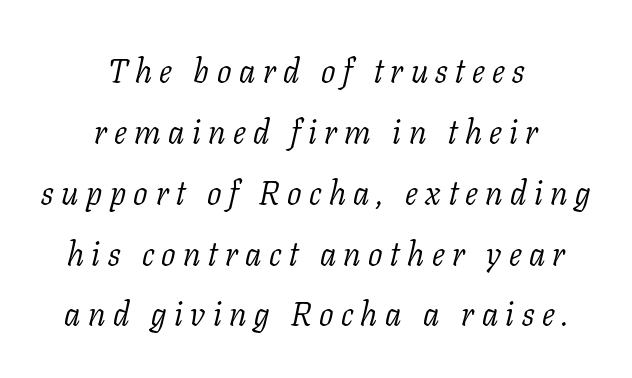
Layout note: lines centered. Here the designer chose a conventional face with non-uniform glyph widths. The gaps between neighbouring characters are conspicuously large. The face used here is seriffed, in the tradition of book romans. The font is comparable to plain body text, perhaps lighter. Honestly, there is no underline to notice here at all.
